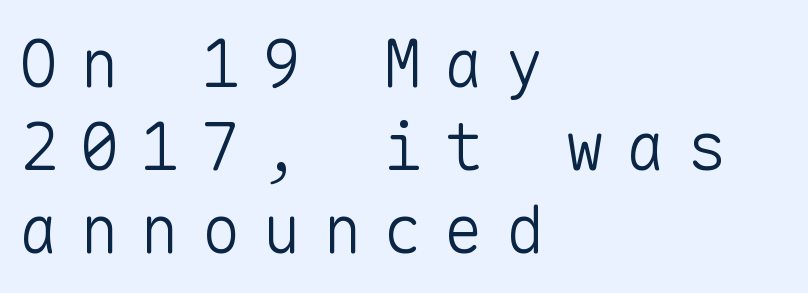
Q: Is the text bold? A: No.
Q: Is the text italic (slanted)? A: No, it is upright.
Q: Is the typeface a serif or a sans-serif typeface? A: Sans-serif.
Q: Is the text underlined? A: No.
Q: How is the paragraph aligned? A: Left-aligned.
Q: Is the spacing between letters normal or unusually wide? A: Unusually wide.
Q: Is the spacing between lines tight, normal or loose? A: Normal.
Q: Width (condensed, normal, or wide)? A: Normal.
Q: Stroke contrast? A: Low.
Q: x-height? A: Medium.
Q: Monospaced? A: Yes.
